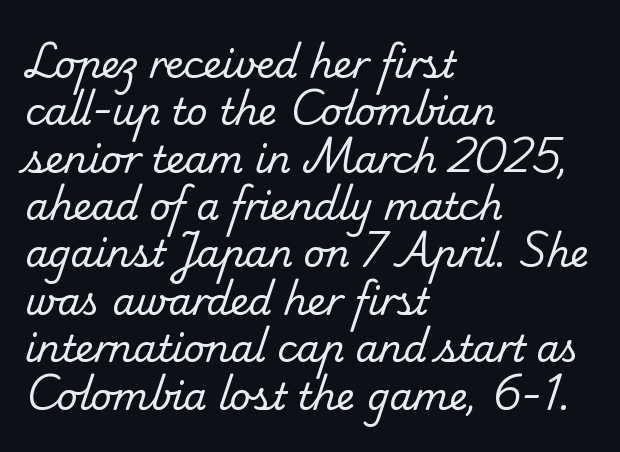
Q: Is the text bold? A: No.
Q: Is the typeface a serif or a sans-serif typeface? A: Serif.
Q: Is the text underlined? A: No.
Q: How is the paragraph aligned? A: Left-aligned.
Q: Is the spacing between letters normal or unusually wide? A: Normal.
Q: Is the spacing between lines tight, normal or loose? A: Normal.
Q: Width (condensed, normal, or wide)? A: Normal.
Q: Stroke contrast? A: Low.
Q: x-height? A: Small.
Q: Monospaced? A: No.
